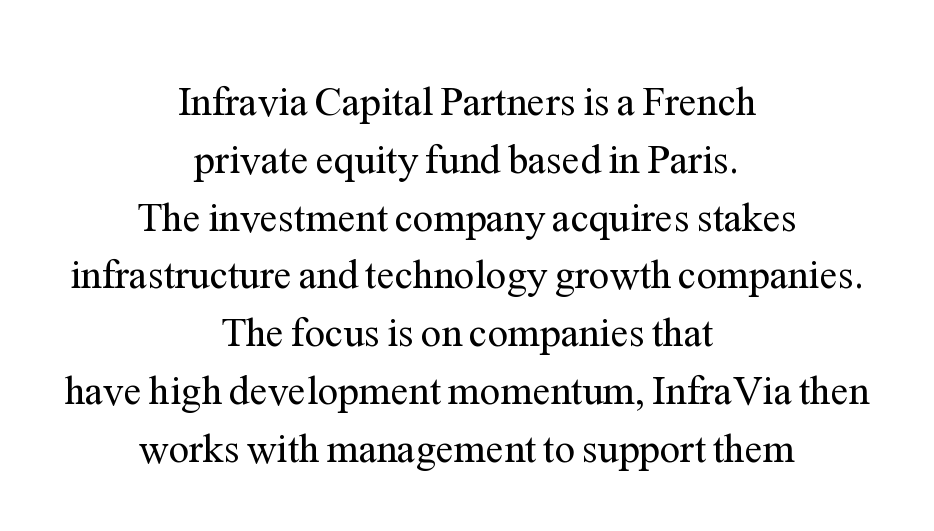
The image shows 41 px regular-weight serif type, upright; set centered, normal line spacing (1.41x), normal letter spacing, not underlined; medium stroke contrast and a medium x-height.
